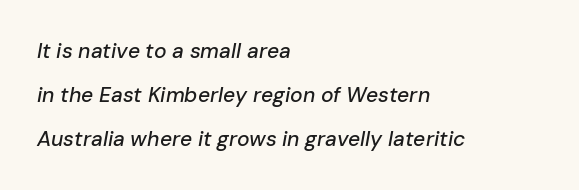
Characters are canted at an angle relative to the baseline's perpendicular. Check under the words: just untouched page. The line texture is even and compact thanks to regular tracking. Layout note: lines flush left. Widely set lines give the paragraph a tall, airy silhouette.
